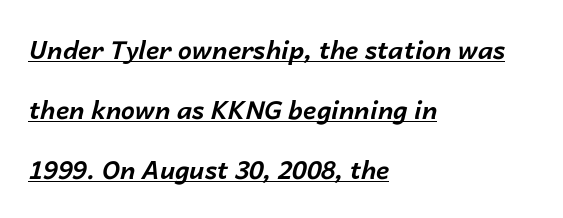
Q: Is the text bold? A: Yes.
Q: Is the text italic (slanted)? A: Yes, it leans right by about 14 degrees.
Q: Is the text underlined? A: Yes.
Q: How is the paragraph aligned? A: Left-aligned.
Q: Is the spacing between letters normal or unusually wide? A: Normal.
Q: Is the spacing between lines tight, normal or loose? A: Loose.
